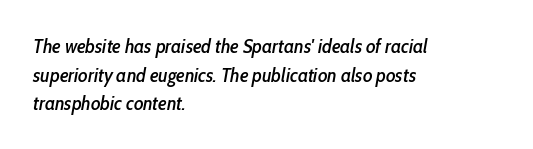
The image shows 20 px text type, italic (leaning right); set left-aligned, normal line spacing (1.43x), normal letter spacing, not underlined.
